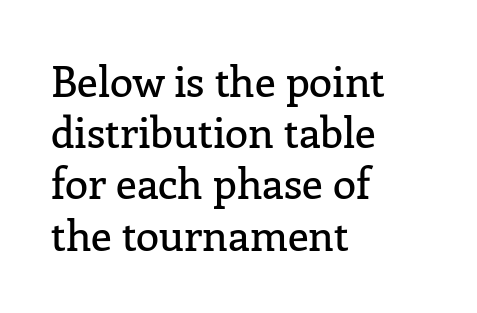
Q: Is the text italic (slanted)? A: No, it is upright.
Q: Is the typeface a serif or a sans-serif typeface? A: Serif.
Q: Is the text underlined? A: No.
Q: How is the paragraph aligned? A: Left-aligned.
Q: Is the spacing between letters normal or unusually wide? A: Normal.
Q: Width (condensed, normal, or wide)? A: Normal.
Q: Stroke contrast? A: Low.
Q: x-height? A: Medium.
Q: Monospaced? A: No.
